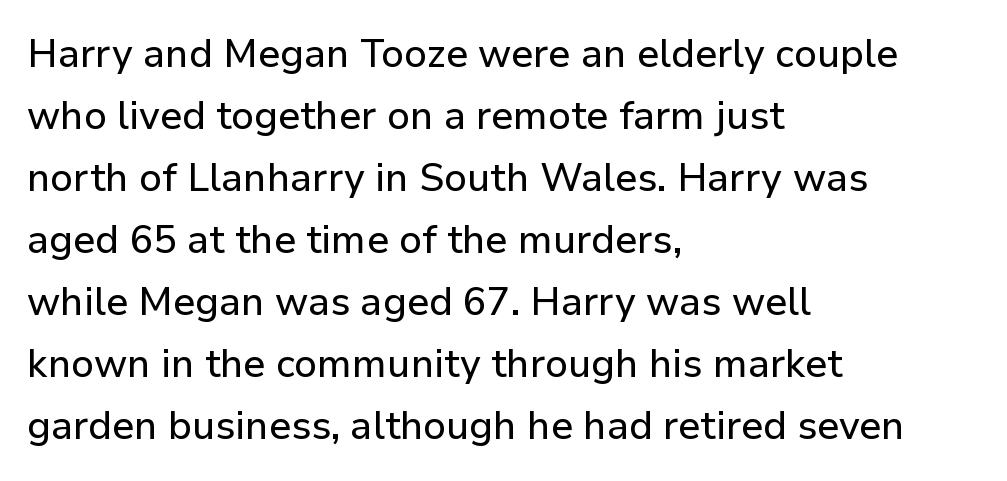
{"serif": "no", "italic": "no", "width": "normal", "stroke_contrast": "low", "x_height": "medium", "monospaced": "no", "underline": "no", "align": "left", "line_spacing": "normal", "line_spacing_ratio": 1.59, "letter_spacing": "normal", "letter_spacing_em": 0.0, "glyph_px": 39}
